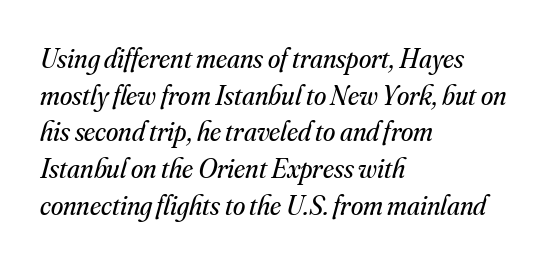
In terms of letterspacing, this is plain default setting. Caption: multi-line text, flush left, ragged right. You can tell from the footed stems that serif type was used. Check under the words: just untouched page. Looks like regular typesetting: each glyph gets only the width it needs. Is the stroke heavy? The answer is a plain regular-or-lighter.
